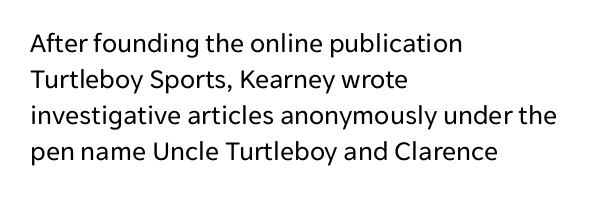
Proportional: the letters do not fall into vertical columns. Observe the ordinary spacing: letters are neighbours, not strangers. These lines sit exactly where default settings would place them. Line starts are locked; line ends wander. You can tell from the bare stems that sans-serif type was used.
